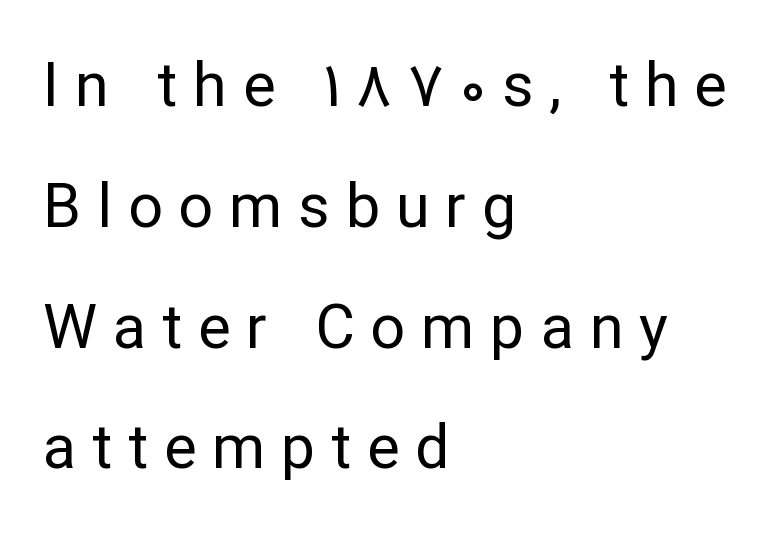
The font family rendered here belongs to the sans-serif group. Reading down the column, the eye jumps a long way to each next line. The letterforms sit at book weight or below. Glance below the letters and you will spot only blank space. The letters advance in unequal steps, a hallmark of proportional type. Left-aligned paragraph, ragged on the right.
